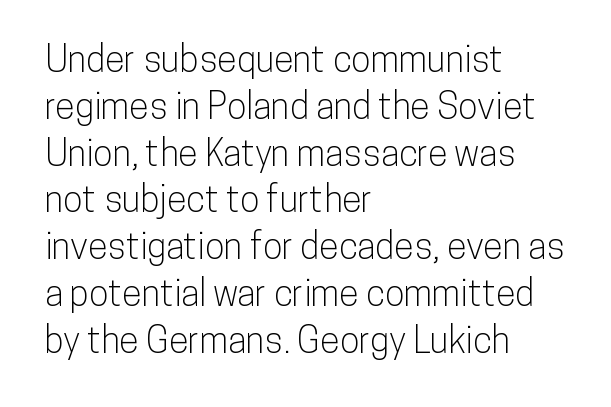
{"serif": "no", "italic": "no", "width": "condensed", "stroke_contrast": "low", "x_height": "medium", "monospaced": "no", "underline": "no", "align": "left", "line_spacing": "normal", "line_spacing_ratio": 1.3, "letter_spacing": "normal", "letter_spacing_em": 0.0, "glyph_px": 36}
